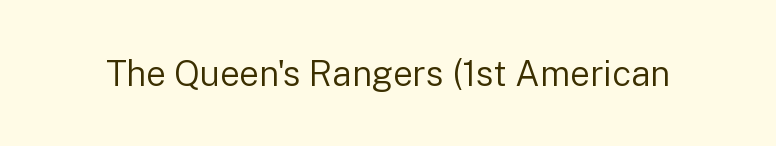
The image shows 35 px regular-weight sans-serif type, upright; set normal letter spacing, not underlined; low stroke contrast and a medium x-height.
